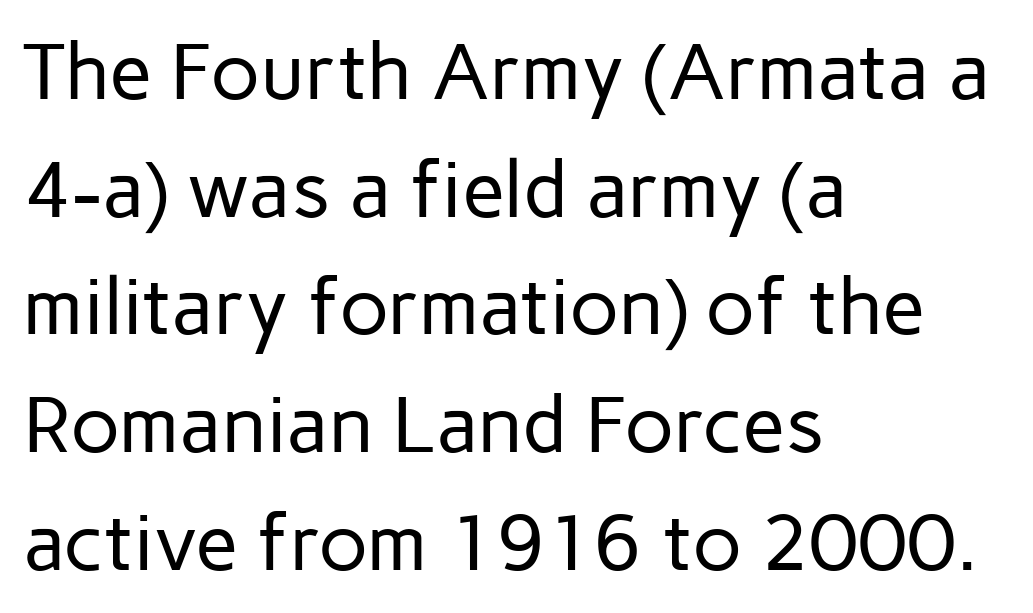
{"serif": "no", "italic": "no", "bold": "no", "weight": "regular", "width": "normal", "stroke_contrast": "low", "x_height": "medium", "monospaced": "no", "underline": "no", "align": "left", "line_spacing": "normal", "line_spacing_ratio": 1.49, "letter_spacing": "normal", "letter_spacing_em": 0.0, "glyph_px": 79}
